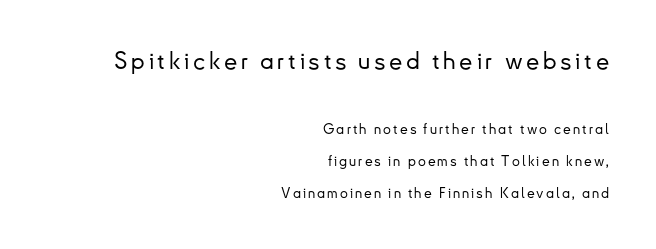
{"italic": "no", "underline": "no", "align": "right", "line_spacing": "loose", "line_spacing_ratio": 2.28, "larger_block": "first", "size_ratio": 1.71, "glyph_px": 24}
